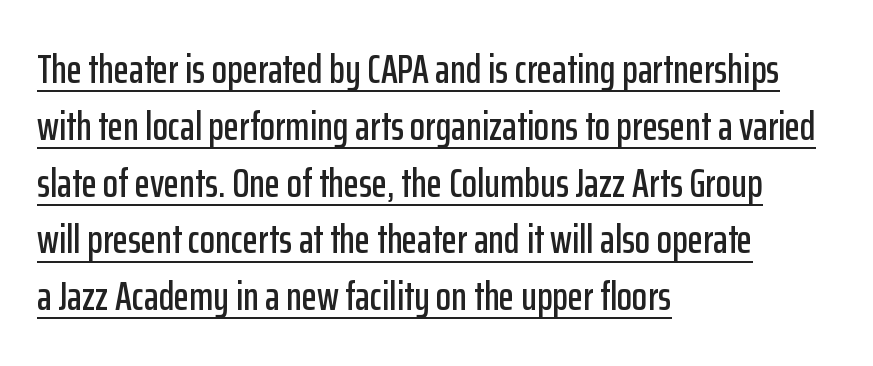
The image shows 40 px condensed sans-serif type, upright; set left-aligned, normal line spacing (1.42x), normal letter spacing, underlined; low stroke contrast and a medium x-height.
